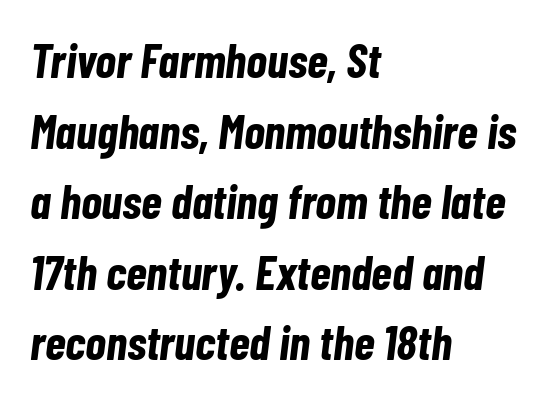
Q: Is the text bold? A: Yes.
Q: Is the text italic (slanted)? A: Yes, it leans right by about 7 degrees.
Q: Is the text underlined? A: No.
Q: How is the paragraph aligned? A: Left-aligned.
Q: Is the spacing between letters normal or unusually wide? A: Normal.
Q: Is the spacing between lines tight, normal or loose? A: Normal.
Q: Width (condensed, normal, or wide)? A: Condensed.
Q: Stroke contrast? A: Low.
Q: x-height? A: Medium.
Q: Monospaced? A: No.
